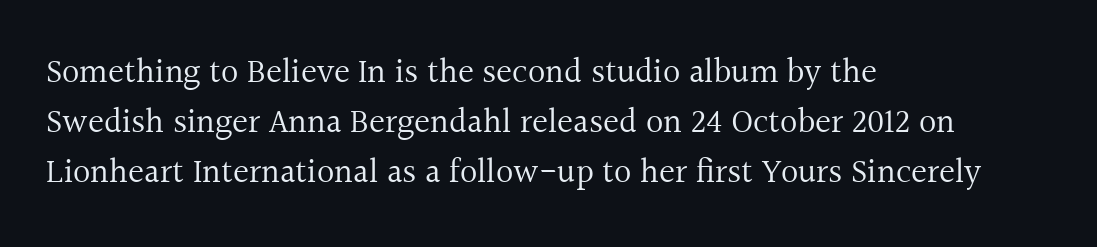
Spacing between characters is what you'd get straight out of the box. In terms of posture, this sample is upright. Vertically, the passage feels balanced, rows spaced as you'd expect. Only glyphs here, with clear space below each row. This rendering uses left alignment, leaving the right contour irregular.
